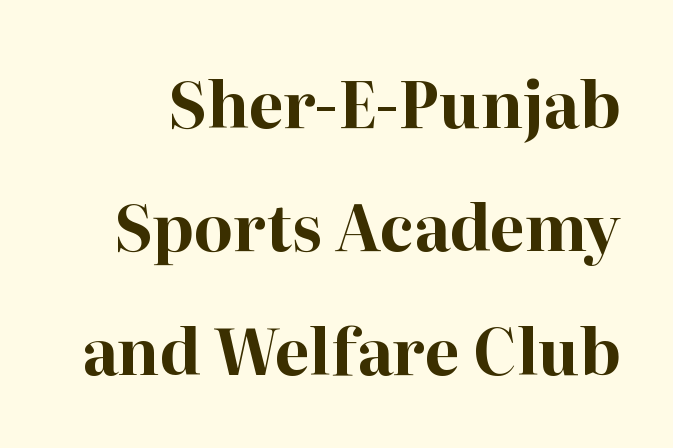
Has an underline been added? It has not. The type family on display is of the serif kind. The letters stand straight up with perfectly vertical stems. Note the varied advance widths — an 'i' is clearly narrower than an 'm'. Glyph-to-glyph distance matches everyday printed text.
